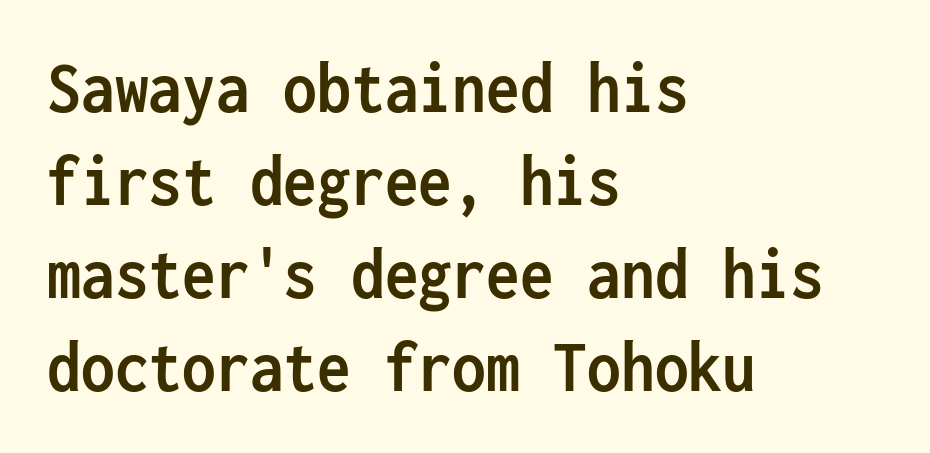
The image shows 75 px semibold, condensed sans-serif type, upright, monospaced; set left-aligned, line spacing 1.24x, normal letter spacing, not underlined; low stroke contrast and a medium x-height.
